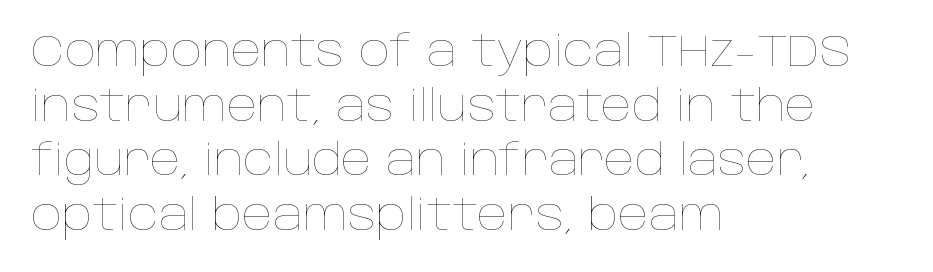
The image shows 43 px thin type, upright; set left-aligned, normal line spacing (1.27x), normal letter spacing, not underlined; low stroke contrast and a large x-height.
